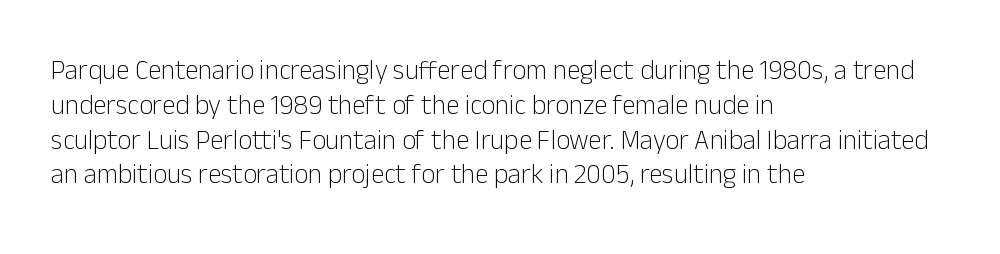
The image shows 27 px text type, upright; set left-aligned, normal line spacing (1.29x), normal letter spacing, not underlined.
